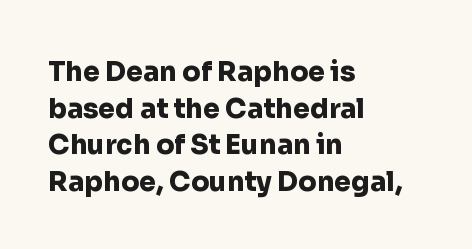
Q: Is the text bold? A: Yes.
Q: Is the text italic (slanted)? A: No, it is upright.
Q: Is the text underlined? A: No.
Q: How is the paragraph aligned? A: Left-aligned.
Q: Is the spacing between letters normal or unusually wide? A: Normal.
Q: Is the spacing between lines tight, normal or loose? A: Normal.
